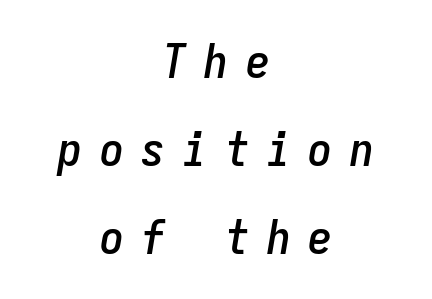
{"italic": "yes", "lean": "right", "slant_degrees": 9, "width": "condensed", "stroke_contrast": "low", "x_height": "medium", "monospaced": "yes", "underline": "no", "align": "center", "line_spacing_ratio": 1.83, "letter_spacing": "wide", "letter_spacing_em": 0.37, "glyph_px": 48}
